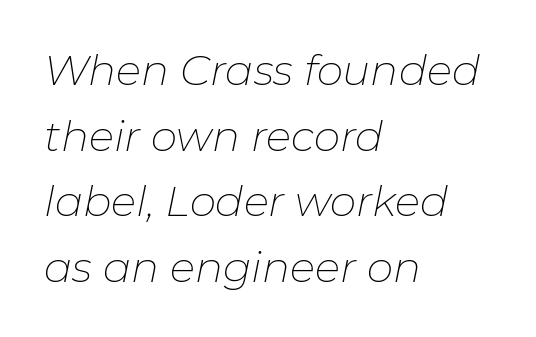
The image shows 42 px thin type, italic (leaning right); set left-aligned, normal line spacing (1.56x), normal letter spacing, not underlined; low stroke contrast and a medium x-height.
